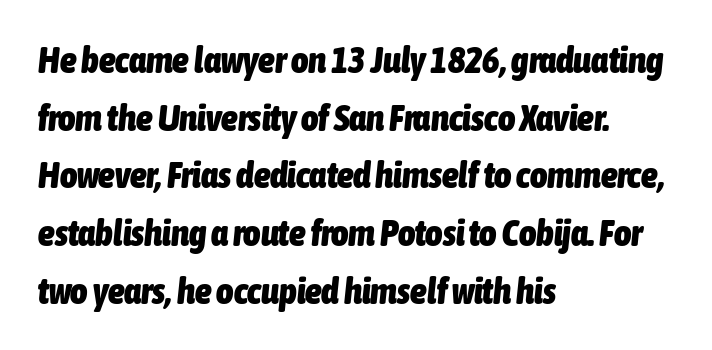
Q: Is the text bold? A: Yes.
Q: Is the text italic (slanted)? A: Yes, it leans right by about 6 degrees.
Q: Is the text underlined? A: No.
Q: How is the paragraph aligned? A: Left-aligned.
Q: Is the spacing between letters normal or unusually wide? A: Normal.
Q: Is the spacing between lines tight, normal or loose? A: Normal.
Q: Width (condensed, normal, or wide)? A: Condensed.
Q: Stroke contrast? A: Low.
Q: x-height? A: Medium.
Q: Monospaced? A: No.
